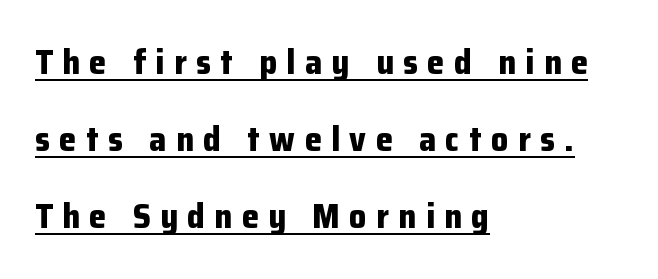
{"serif": "no", "italic": "no", "bold": "yes", "weight": "bold", "width": "normal", "stroke_contrast": "low", "x_height": "medium", "monospaced": "no", "underline": "yes", "align": "left", "line_spacing": "loose", "line_spacing_ratio": 2.27, "letter_spacing": "wide", "letter_spacing_em": 0.28, "glyph_px": 34}
